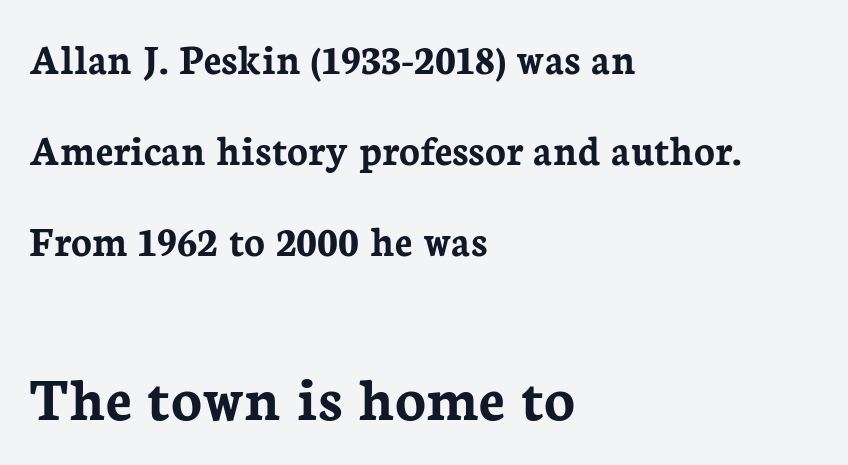
{"serif": "yes", "italic": "no", "bold": "yes", "weight": "semibold", "width": "normal", "stroke_contrast": "low", "x_height": "medium", "monospaced": "no", "underline": "no", "align": "left", "line_spacing": "loose", "line_spacing_ratio": 2.12, "letter_spacing": "normal", "letter_spacing_em": 0.0, "larger_block": "second", "size_ratio": 1.49, "glyph_px": 64}
